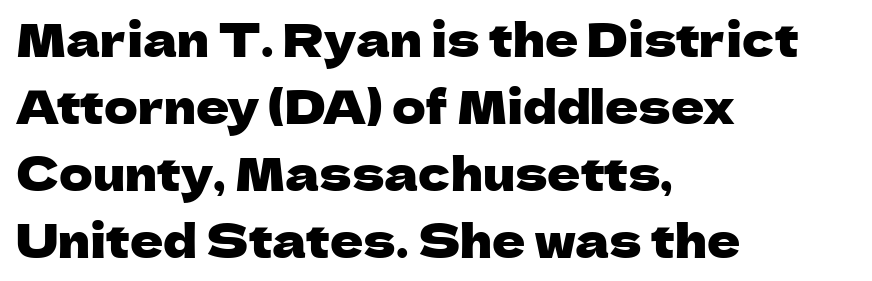
These lines are set flush left with a ragged right edge. Successive baselines arrive at the customary interval. The typography opts for an upright posture over an oblique one. To sum up the face: it is a sans, with no serifs. Decoration check: the copy has no underline.
